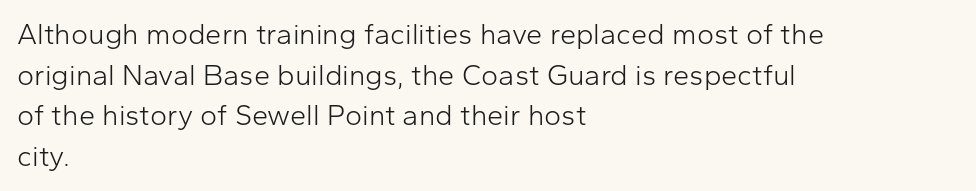
Left-aligned paragraph, ragged on the right. In terms of letterform style, serifs are entirely absent. The font is comparable to plain body text, perhaps lighter. Do the letters lean? They stand straight. Here the designer chose a conventional face with non-uniform glyph widths. A clean baseline with only descenders dipping below it.
